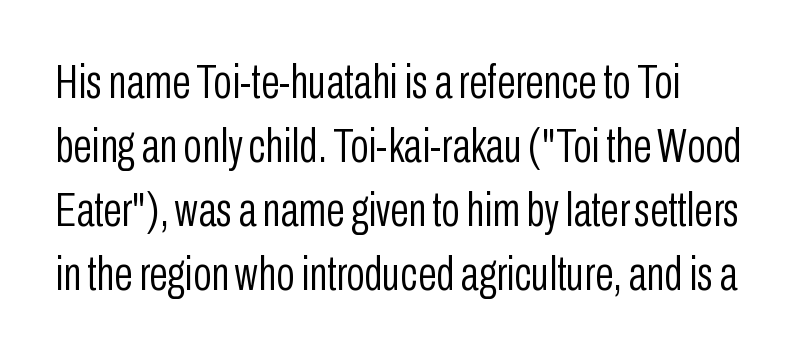
Q: Is the text bold? A: No.
Q: Is the text italic (slanted)? A: No, it is upright.
Q: Is the typeface a serif or a sans-serif typeface? A: Sans-serif.
Q: Is the text underlined? A: No.
Q: How is the paragraph aligned? A: Left-aligned.
Q: Is the spacing between letters normal or unusually wide? A: Normal.
Q: Is the spacing between lines tight, normal or loose? A: Normal.
Q: Width (condensed, normal, or wide)? A: Condensed.
Q: Stroke contrast? A: Low.
Q: x-height? A: Medium.
Q: Monospaced? A: No.
